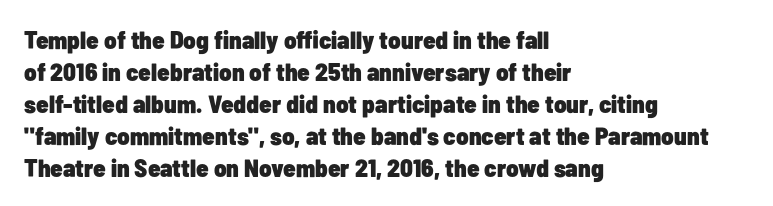
{"italic": "no", "bold": "yes", "underline": "no", "align": "left", "line_spacing": "normal", "line_spacing_ratio": 1.28, "letter_spacing": "normal", "letter_spacing_em": 0.0, "glyph_px": 25}
